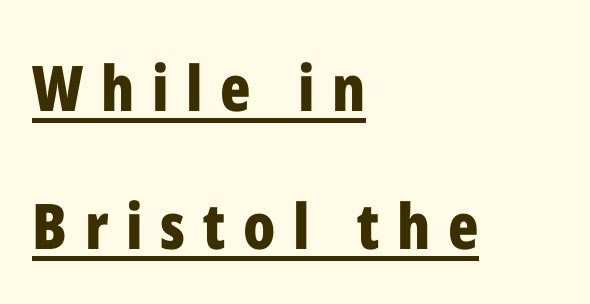
The characters display no serif detailing; their extremities are plain. This is roman type, the default non-slanted kind. Here the designer chose a conventional face with non-uniform glyph widths. Rows of type keep a wide berth in the vertical direction.
